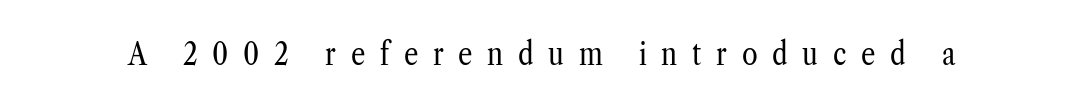
Think of a printed novel: that variable character pitch is what you see here. In terms of letterspacing, this is a distinctly airy, spread setting. Descenders are the only things crossing below the line. Italic? Not at all — the glyphs are vertical. The passage shown is not bold in any degree. In terms of letterform style, serifs are clearly present.
